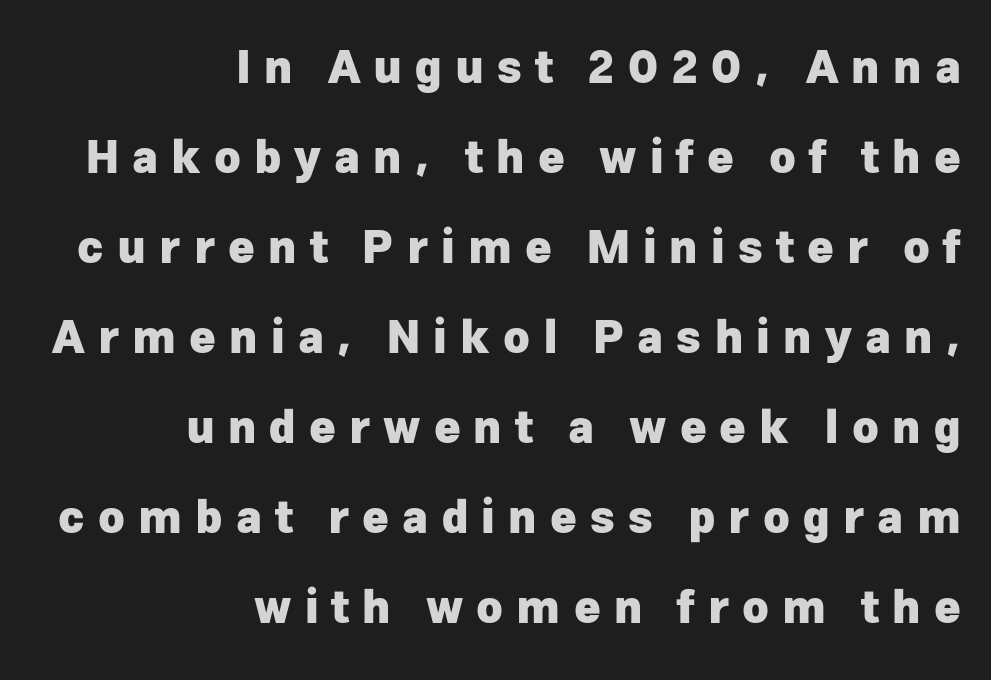
{"serif": "no", "italic": "no", "bold": "yes", "weight": "heavy", "width": "normal", "stroke_contrast": "low", "x_height": "medium", "monospaced": "no", "underline": "no", "align": "right", "line_spacing": "loose", "line_spacing_ratio": 2.0, "letter_spacing": "wide", "letter_spacing_em": 0.29, "glyph_px": 45}
